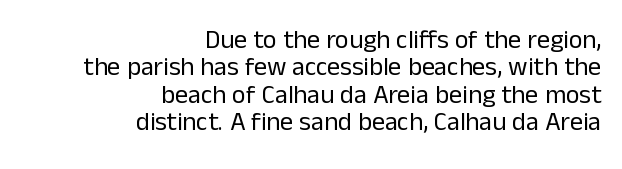
{"italic": "no", "bold": "no", "underline": "no", "align": "right", "line_spacing": "tight", "line_spacing_ratio": 1.05, "letter_spacing": "normal", "letter_spacing_em": 0.0, "glyph_px": 26}
